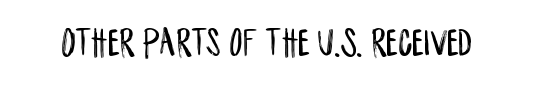
{"serif": "no", "italic": "no", "width": "condensed", "stroke_contrast": "low", "x_height": "large", "monospaced": "no", "underline": "no", "letter_spacing": "normal", "letter_spacing_em": 0.0, "glyph_px": 41}
